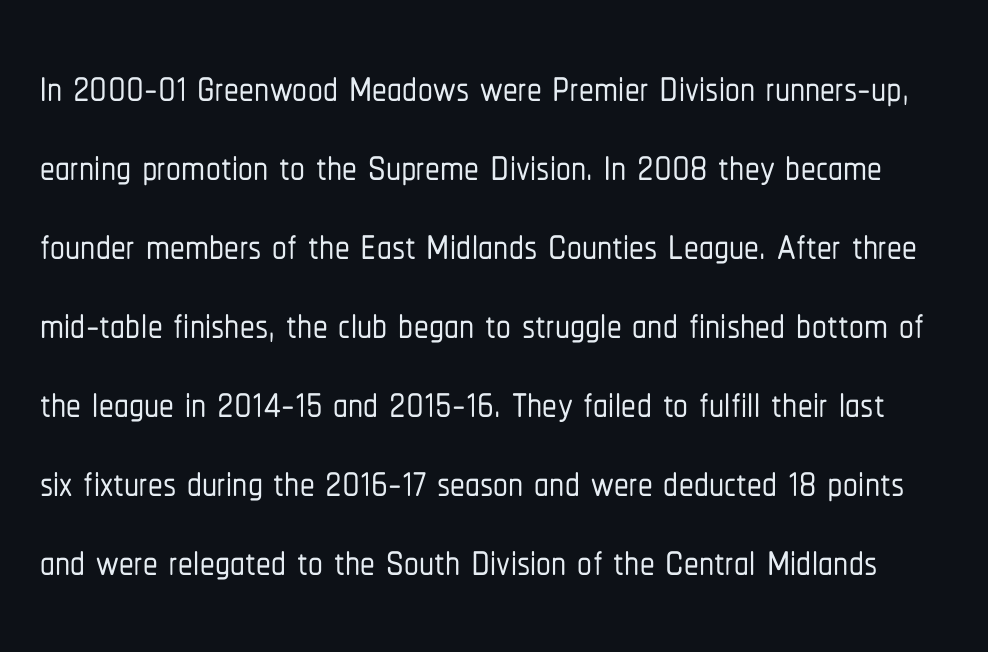
Q: Is the text italic (slanted)? A: No, it is upright.
Q: Is the typeface a serif or a sans-serif typeface? A: Sans-serif.
Q: Is the text underlined? A: No.
Q: Is the spacing between letters normal or unusually wide? A: Normal.
Q: Is the spacing between lines tight, normal or loose? A: Normal.
Q: Width (condensed, normal, or wide)? A: Condensed.
Q: Stroke contrast? A: Low.
Q: x-height? A: Medium.
Q: Monospaced? A: No.
